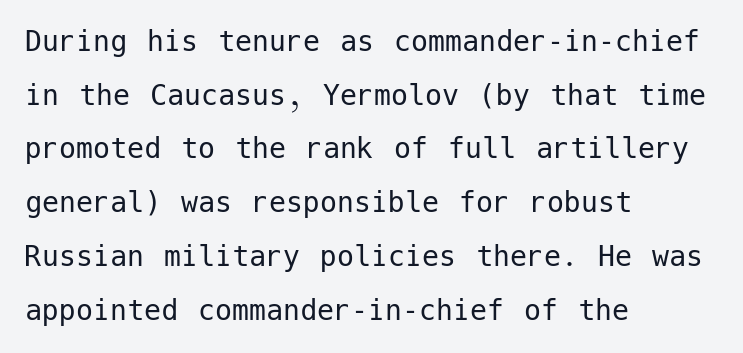
The image shows 34 px regular-weight sans-serif type, upright; set left-aligned, normal line spacing (1.58x), normal letter spacing, not underlined; low stroke contrast and a medium x-height.
